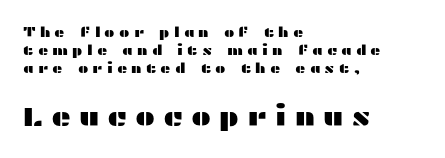
Q: Is the text italic (slanted)? A: No, it is upright.
Q: Is the text underlined? A: No.
Q: How is the paragraph aligned? A: Left-aligned.
Q: Is the spacing between letters normal or unusually wide? A: Unusually wide.
Q: Is the spacing between lines tight, normal or loose? A: Normal.
Q: Which block of text is set in a larger size, the first (top) or the second (bottom)? A: The second (bottom) one.
